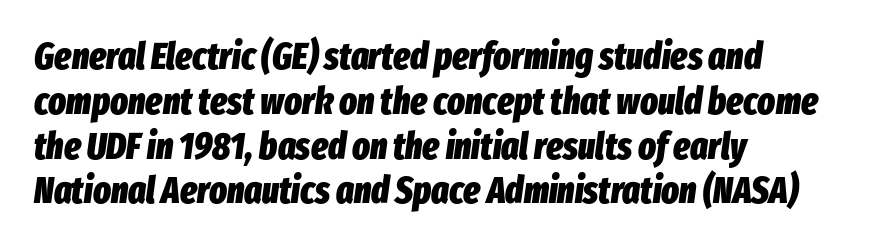
The horizontal fit of the characters is conventional and even. The foot of each line stays bare and open. The glyphs look as if they've been sheared to an angle. These lines carry a lot of weight — the face is fully bold. This sample has the flowing, uneven cadence of proportional lettering.
